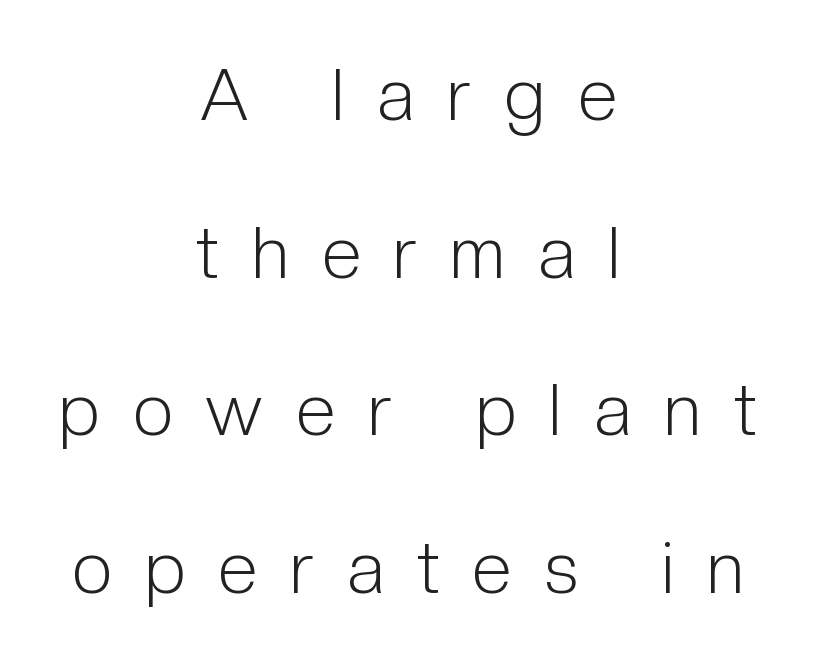
Counters stay open thanks to moderate or lighter strokes. The face used here is rendered with a markedly widened letterfit. Unmarked baselines from the first word to the last. The whitespace from short lines is split evenly between both sides.
